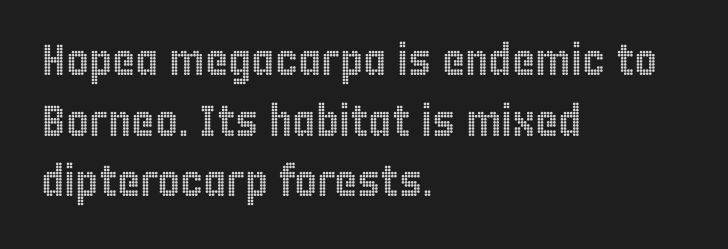
Q: Is the text italic (slanted)? A: No, it is upright.
Q: Is the text underlined? A: No.
Q: How is the paragraph aligned? A: Left-aligned.
Q: Is the spacing between letters normal or unusually wide? A: Normal.
Q: Is the spacing between lines tight, normal or loose? A: Normal.
Q: Width (condensed, normal, or wide)? A: Condensed.
Q: x-height? A: Large.
Q: Monospaced? A: No.
